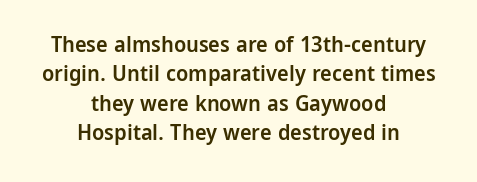
{"italic": "no", "bold": "semi", "underline": "no", "align": "center", "line_spacing": "normal", "line_spacing_ratio": 1.34, "letter_spacing": "normal", "letter_spacing_em": 0.0, "glyph_px": 22}
